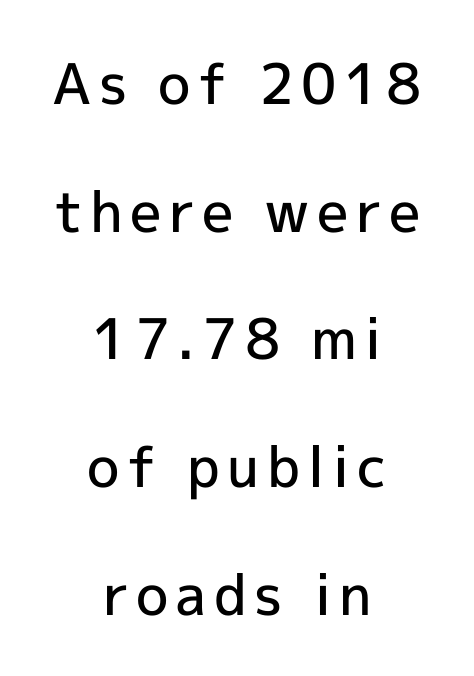
Q: Is the text bold? A: Semi-bold.
Q: Is the text italic (slanted)? A: No, it is upright.
Q: Is the typeface a serif or a sans-serif typeface? A: Sans-serif.
Q: Is the text underlined? A: No.
Q: How is the paragraph aligned? A: Centered.
Q: Is the spacing between lines tight, normal or loose? A: Loose.
Q: Width (condensed, normal, or wide)? A: Normal.
Q: x-height? A: Medium.
Q: Monospaced? A: No.
